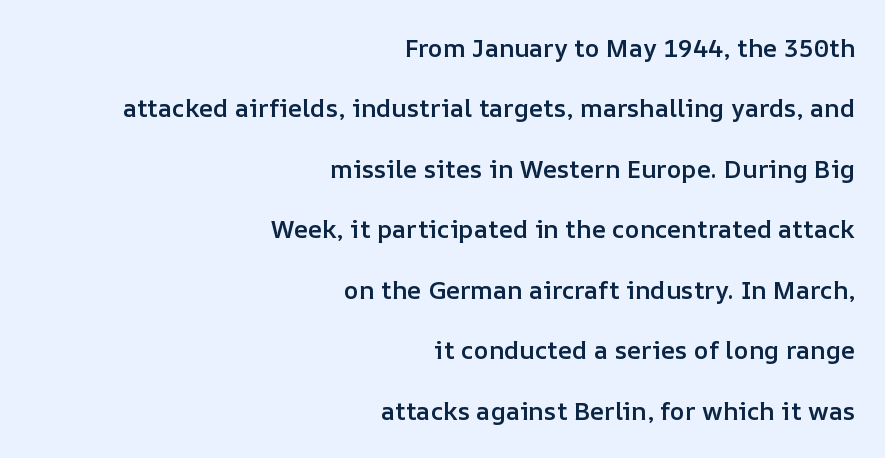
{"italic": "no", "bold": "semi", "underline": "no", "align": "right", "line_spacing": "loose", "line_spacing_ratio": 2.42, "letter_spacing": "normal", "letter_spacing_em": 0.0, "glyph_px": 25}
